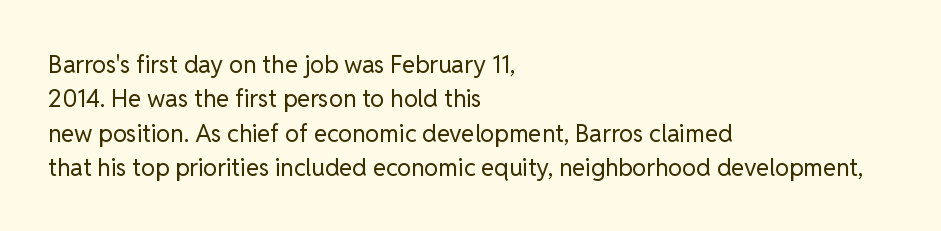
The image shows 24 px text type, upright; set left-aligned, normal line spacing (1.43x), normal letter spacing, not underlined.
